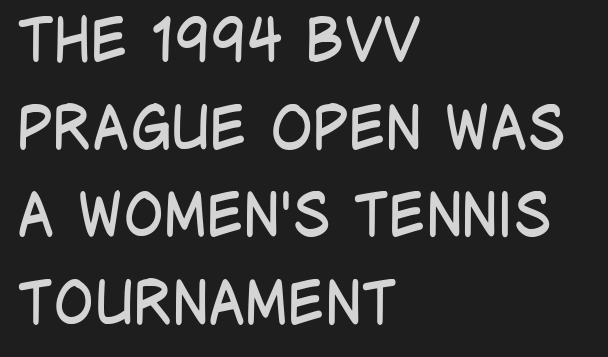
The image shows 60 px regular-weight, condensed sans-serif type, upright; set left-aligned, normal line spacing (1.46x), normal letter spacing, not underlined; low stroke contrast and a large x-height.
